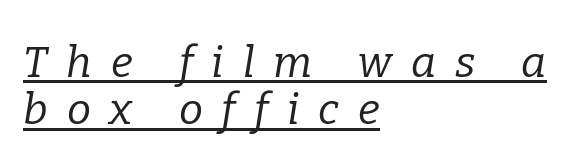
Q: Is the text bold? A: No.
Q: Is the text italic (slanted)? A: Yes, it leans right by about 9 degrees.
Q: Is the typeface a serif or a sans-serif typeface? A: Serif.
Q: Is the text underlined? A: Yes.
Q: How is the paragraph aligned? A: Left-aligned.
Q: Is the spacing between letters normal or unusually wide? A: Unusually wide.
Q: Is the spacing between lines tight, normal or loose? A: Tight.
Q: Width (condensed, normal, or wide)? A: Normal.
Q: Stroke contrast? A: Low.
Q: x-height? A: Medium.
Q: Monospaced? A: No.
